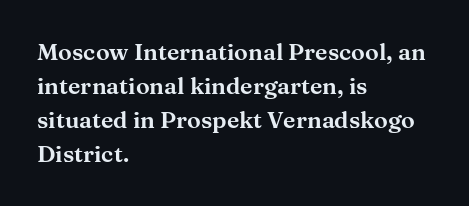
The image shows 23 px text type, upright; set left-aligned, normal line spacing (1.48x), normal letter spacing, not underlined.
